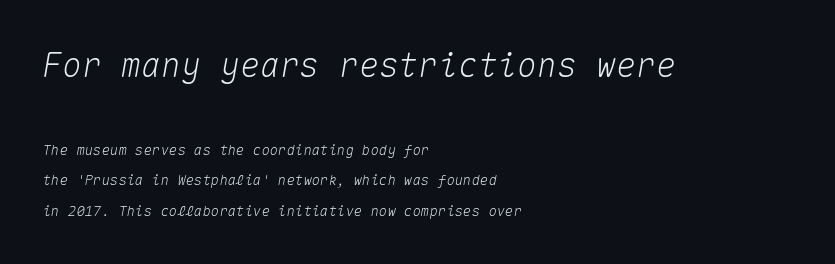
Q: Is the text italic (slanted)? A: Yes, it leans right by about 10 degrees.
Q: Is the text underlined? A: No.
Q: How is the paragraph aligned? A: Left-aligned.
Q: Is the spacing between letters normal or unusually wide? A: Normal.
Q: Is the spacing between lines tight, normal or loose? A: Loose.
Q: Which block of text is set in a larger size, the first (top) or the second (bottom)? A: The first (top) one.
Q: Width (condensed, normal, or wide)? A: Normal.
Q: Stroke contrast? A: Medium.
Q: x-height? A: Medium.
Q: Monospaced? A: Yes.
